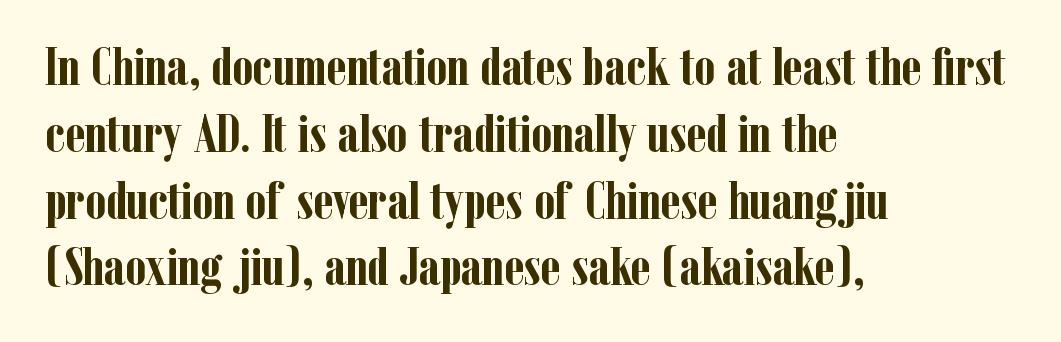
The image shows 53 px semibold, condensed serif type, upright; set left-aligned, normal line spacing (1.26x), normal letter spacing, not underlined; low stroke contrast and a medium x-height.
